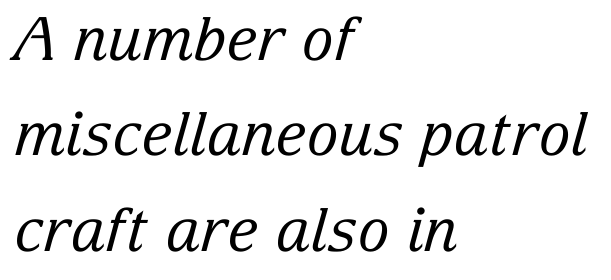
Varying glyph widths throughout — classic text-font behaviour. Typographically, this falls in the serif category. The designer left line spacing at the default. The rag falls on the right side of this text block. This is not heavy type; no bold has been used. These lines were composed using italics.
